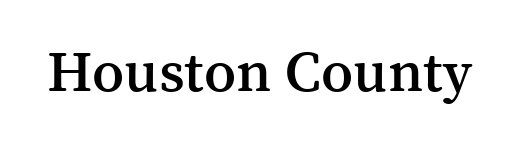
Spacing verdict: proportional, widths tailored to each character. The passage shown is not underscored anywhere. Tracking value appears to be zero — textbook default spacing. Style check: upright. These lines are composed in type with serifs.
